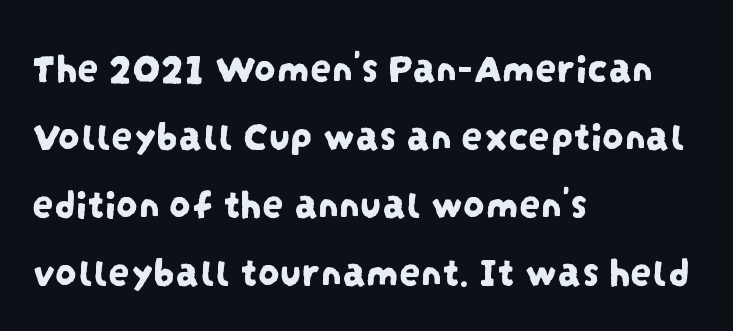
The rows are spaced the way most documents space them. Left-aligned paragraph, ragged on the right. Serifs: no, the terminals of the letterforms are clean. The baseline area is clear.
